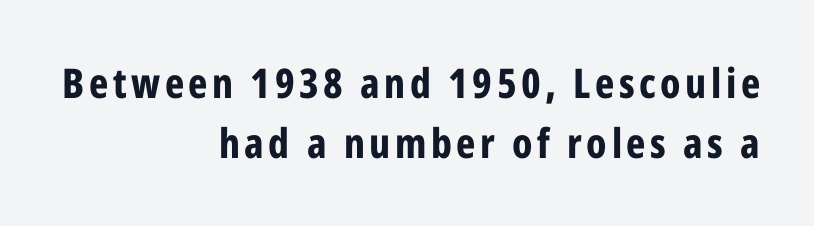
The vertical gap from one line to the next is medium. Nope, not italic — everything's standing straight. Anything drawn beneath the words? Only blank space. Each letter keeps its own natural width here, so spacing adapts to shape. Font category for this specimen: sans-serif.
